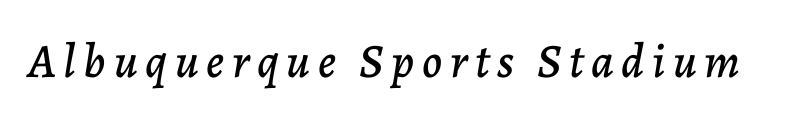
Style check: oblique. Note the varied advance widths — an 'i' is clearly narrower than an 'm'. The string is rendered with underlining switched off.
